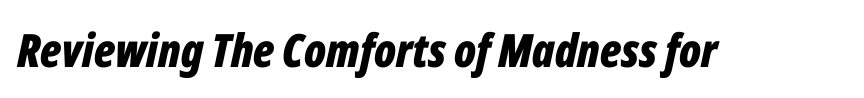
{"italic": "yes", "lean": "right", "slant_degrees": 12, "bold": "yes", "weight": "bold", "width": "condensed", "stroke_contrast": "low", "x_height": "medium", "monospaced": "no", "underline": "no", "letter_spacing": "normal", "letter_spacing_em": 0.0, "glyph_px": 46}
